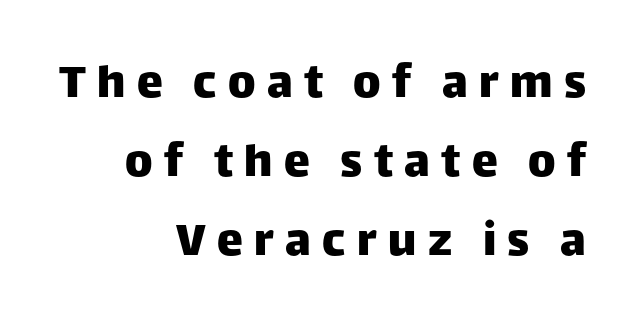
Q: Is the text italic (slanted)? A: No, it is upright.
Q: Is the typeface a serif or a sans-serif typeface? A: Sans-serif.
Q: Is the text underlined? A: No.
Q: How is the paragraph aligned? A: Right-aligned.
Q: Is the spacing between letters normal or unusually wide? A: Unusually wide.
Q: Is the spacing between lines tight, normal or loose? A: Normal.
Q: Width (condensed, normal, or wide)? A: Normal.
Q: Stroke contrast? A: Low.
Q: x-height? A: Large.
Q: Monospaced? A: No.
